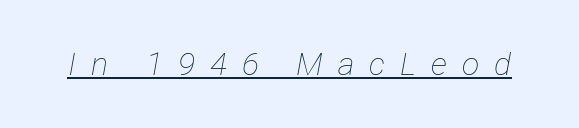
The image shows 32 px thin, condensed type, italic (leaning right); set unusually wide letter spacing (+0.47 em), underlined; low stroke contrast and a medium x-height.
